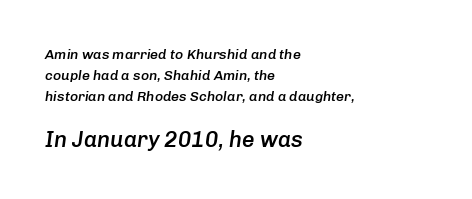
The font is running at a semibold setting, under full bold. Block two is the big one; block one sits smaller above it. Slanted lettering throughout. Underlining? Definitely not there. In CSS terms this would be text-align: left.
